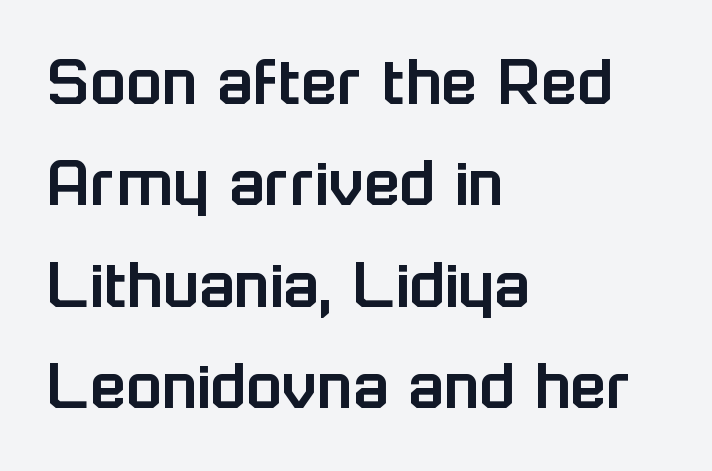
{"serif": "no", "italic": "no", "width": "normal", "stroke_contrast": "low", "x_height": "medium", "monospaced": "no", "underline": "no", "align": "left", "line_spacing": "normal", "line_spacing_ratio": 1.37, "letter_spacing": "normal", "letter_spacing_em": 0.0, "glyph_px": 74}
